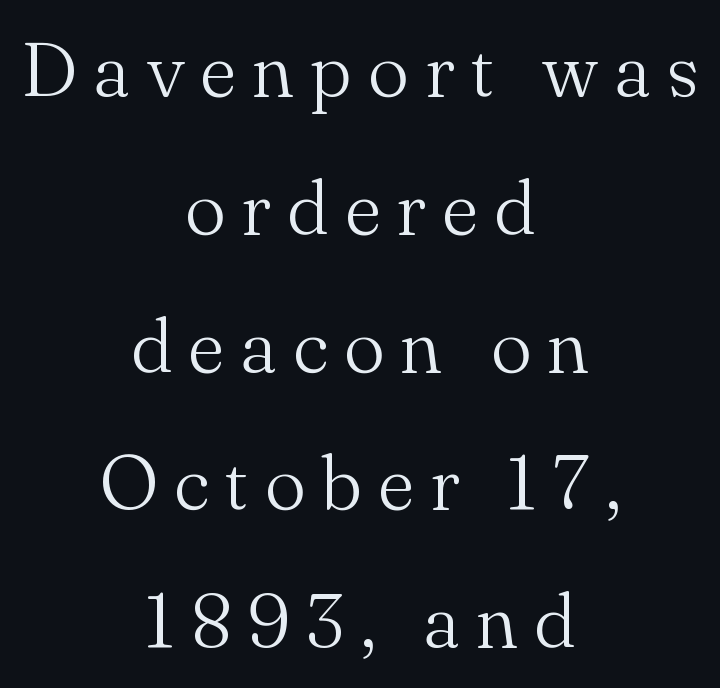
The text block is weighted toward neither margin, spreading evenly from the middle. The tracking jumps out immediately: characters are airy and widely separated. In terms of letterform style, serifs are clearly present. Do the characters align in a grid? No, the font is proportional. Do the letters lean? They stand straight.
